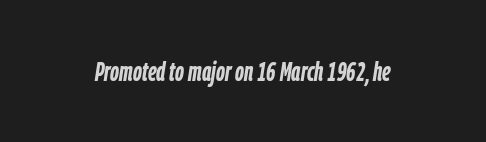
Q: Is the text bold? A: Yes.
Q: Is the text italic (slanted)? A: Yes, it leans right by about 9 degrees.
Q: Is the text underlined? A: No.
Q: Is the spacing between letters normal or unusually wide? A: Normal.
